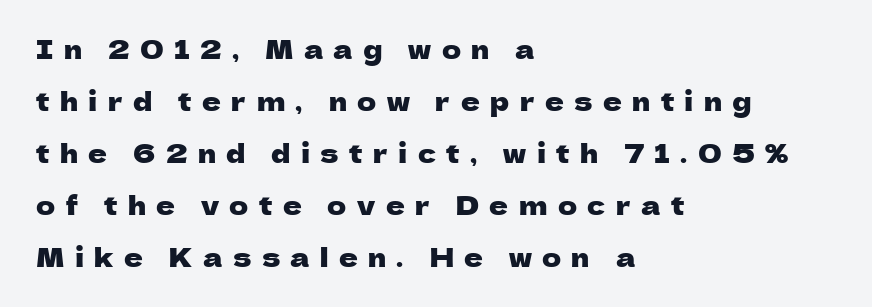
The image shows 26 px text type, upright; set left-aligned, loose line spacing (2.0x), unusually wide letter spacing (+0.4 em), not underlined.
